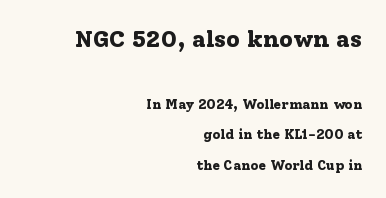
{"italic": "no", "bold": "yes", "underline": "no", "align": "right", "line_spacing": "loose", "line_spacing_ratio": 2.16, "letter_spacing": "normal", "letter_spacing_em": 0.0, "larger_block": "first", "size_ratio": 1.71, "glyph_px": 24}
